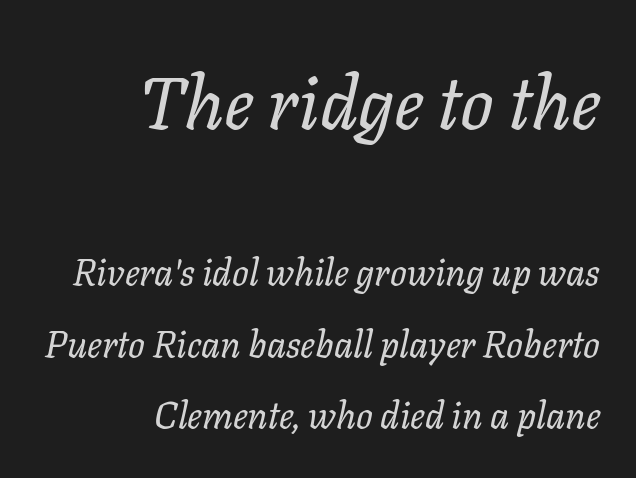
The image shows 74 px regular-weight type, italic (leaning right); set right-aligned, loose line spacing (1.94x), normal letter spacing, not underlined; the first (top) block is 2.0x larger; low stroke contrast and a medium x-height.
